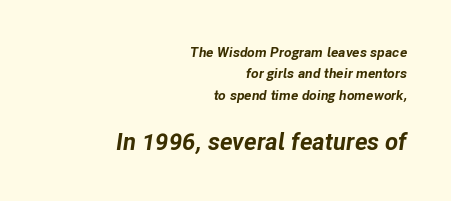
Q: Is the text bold? A: Yes.
Q: Is the text italic (slanted)? A: Yes, it leans right by about 8 degrees.
Q: Is the text underlined? A: No.
Q: How is the paragraph aligned? A: Right-aligned.
Q: Is the spacing between letters normal or unusually wide? A: Normal.
Q: Is the spacing between lines tight, normal or loose? A: Normal.
Q: Which block of text is set in a larger size, the first (top) or the second (bottom)? A: The second (bottom) one.
